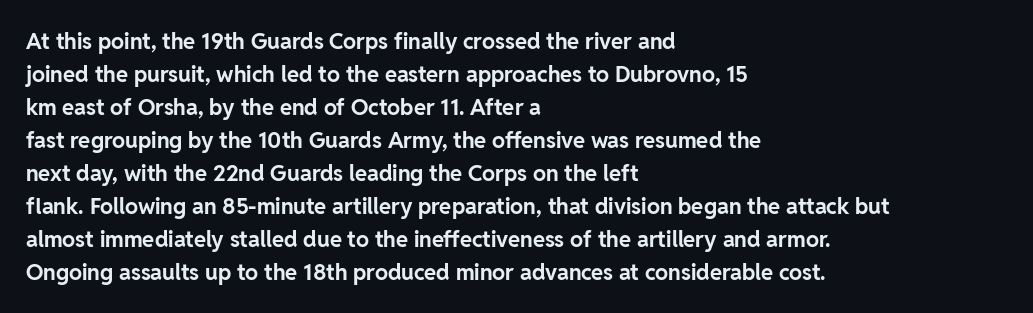
You'd pick this weight for a headline — it's a proper bold. The lettering holds an erect, upright posture throughout. Glance below the letters and you will spot only blank space. Layout note: lines flush left. Characters follow at the spacing the type designer built in. These lines sit exactly where default settings would place them.
